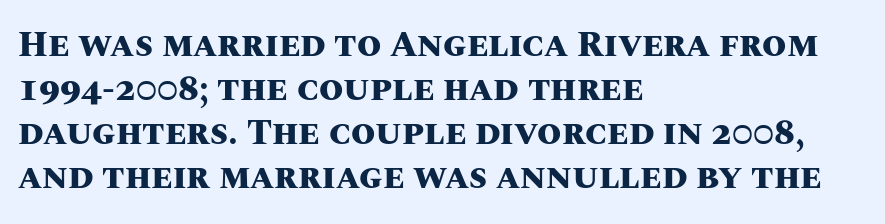
The letters advance in unequal steps, a hallmark of proportional type. Heavy, bold letterforms. Is there much room between lines? A standard amount, neither cramped nor airy. In terms of letterspacing, this is plain default setting.
